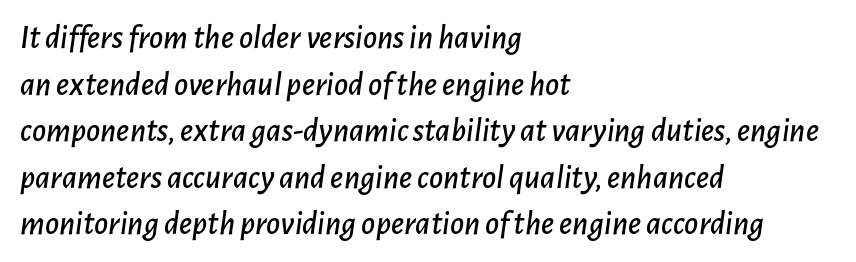
Yep, that's italic — everything's leaning. Type without underlining. Caption: multi-line text, flush left, ragged right. Think of a printed novel: that variable character pitch is what you see here.
